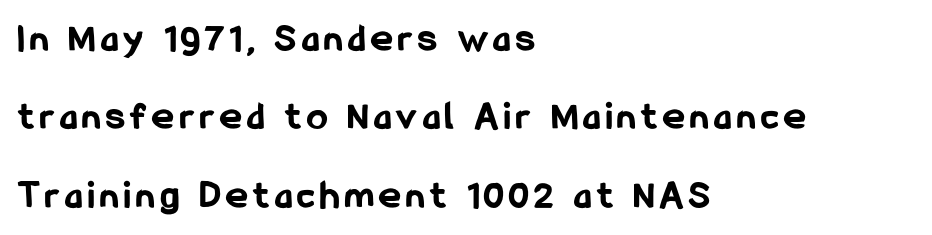
Q: Is the text bold? A: Yes.
Q: Is the text italic (slanted)? A: No, it is upright.
Q: Is the typeface a serif or a sans-serif typeface? A: Sans-serif.
Q: Is the text underlined? A: No.
Q: How is the paragraph aligned? A: Left-aligned.
Q: Is the spacing between lines tight, normal or loose? A: Loose.
Q: Width (condensed, normal, or wide)? A: Condensed.
Q: Stroke contrast? A: Low.
Q: x-height? A: Medium.
Q: Monospaced? A: No.
